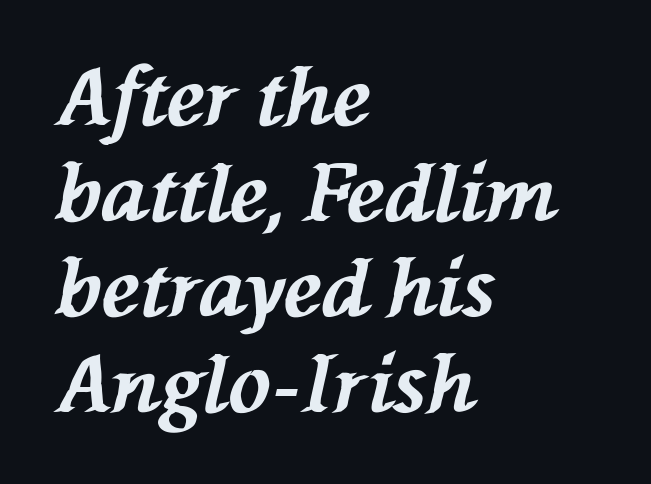
The image shows 79 px bold type, italic (leaning left); set left-aligned, line spacing 1.21x, normal letter spacing, not underlined; medium stroke contrast and a medium x-height.
